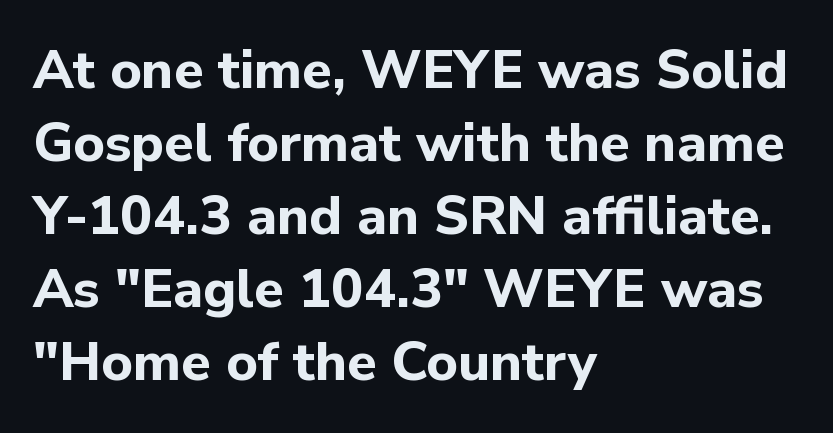
{"serif": "no", "italic": "no", "bold": "yes", "weight": "bold", "width": "normal", "stroke_contrast": "low", "x_height": "medium", "monospaced": "no", "underline": "no", "align": "left", "line_spacing": "normal", "line_spacing_ratio": 1.35, "letter_spacing": "normal", "letter_spacing_em": 0.0, "glyph_px": 54}
